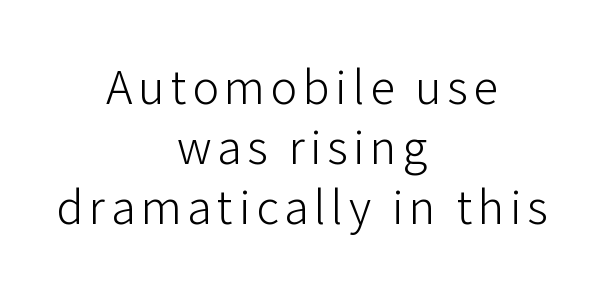
Q: Is the text bold? A: No.
Q: Is the text italic (slanted)? A: No, it is upright.
Q: Is the typeface a serif or a sans-serif typeface? A: Sans-serif.
Q: Is the text underlined? A: No.
Q: How is the paragraph aligned? A: Centered.
Q: Width (condensed, normal, or wide)? A: Normal.
Q: Stroke contrast? A: Low.
Q: x-height? A: Medium.
Q: Monospaced? A: No.
